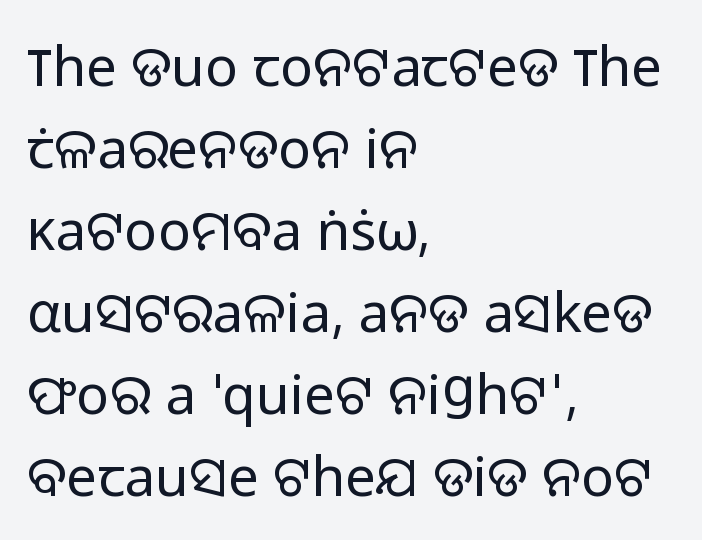
The image shows 55 px regular-weight sans-serif type, upright; set left-aligned, normal line spacing (1.49x), normal letter spacing, not underlined; low stroke contrast and a medium x-height.
